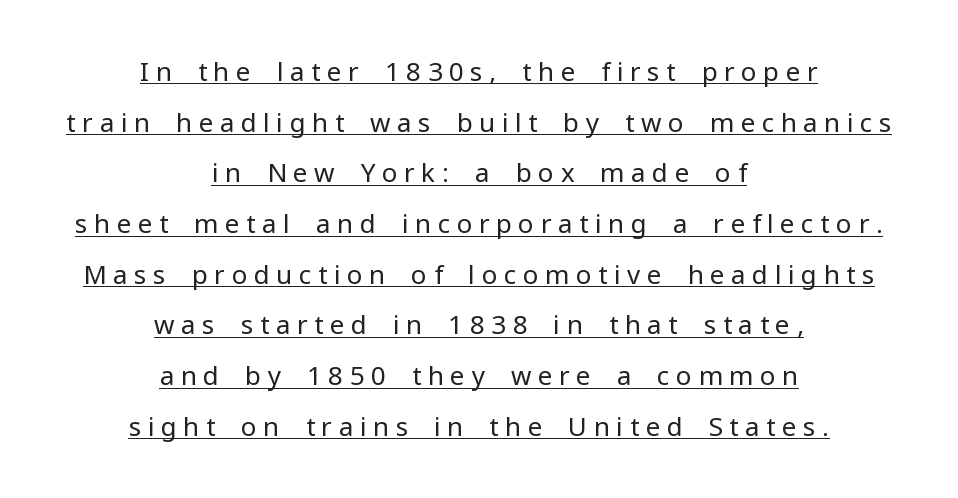
Q: Is the text bold? A: No.
Q: Is the text italic (slanted)? A: No, it is upright.
Q: Is the text underlined? A: Yes.
Q: How is the paragraph aligned? A: Centered.
Q: Is the spacing between letters normal or unusually wide? A: Unusually wide.
Q: Is the spacing between lines tight, normal or loose? A: Loose.
